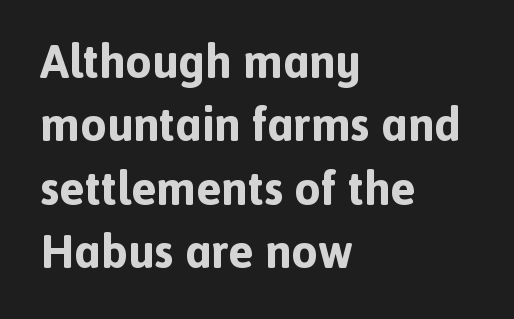
This rendering features lettering with no underline. This sample uses an upright cut, with every glyph sitting square on the baseline. Spacing verdict: proportional, widths tailored to each character. Left-aligned paragraph, ragged on the right. Look at the bottom of the vertical strokes: they stop flat, with no serifs.
